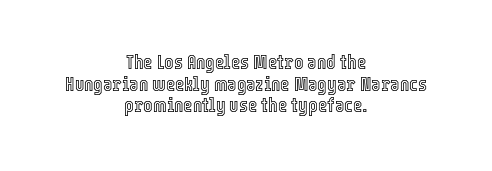
{"italic": "no", "underline": "no", "align": "center", "line_spacing": "tight", "line_spacing_ratio": 1.08, "letter_spacing": "normal", "letter_spacing_em": 0.0, "glyph_px": 20}
